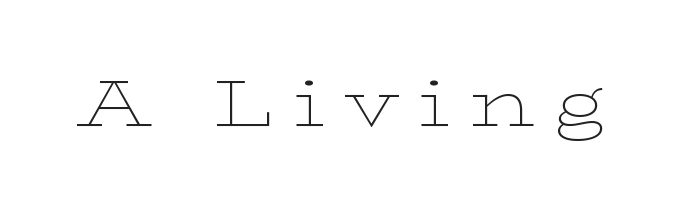
The image shows 66 px thin, wide serif type, upright; set unusually wide letter spacing (+0.3 em), not underlined; low stroke contrast and a medium x-height.
